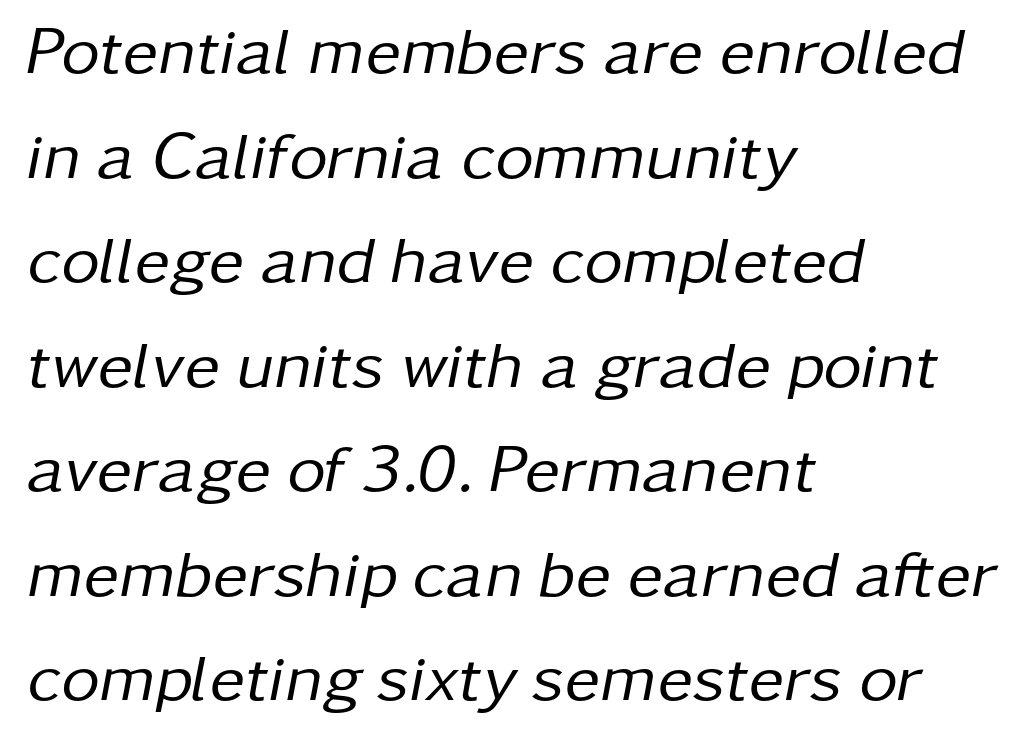
The image shows 67 px regular-weight type, italic (leaning right); set left-aligned, normal line spacing (1.56x), normal letter spacing, not underlined; low stroke contrast and a medium x-height.
